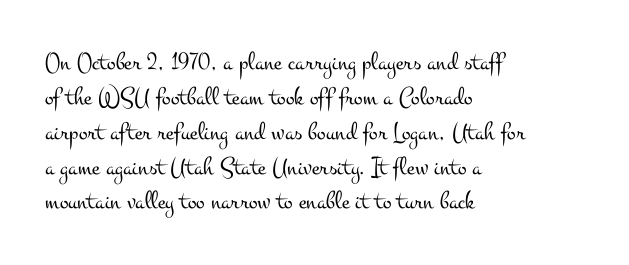
The strip under each line holds only bare page. Short note: letters normally spaced. Line spacing here is normal. The rendering anchors every line to the left-hand side.
